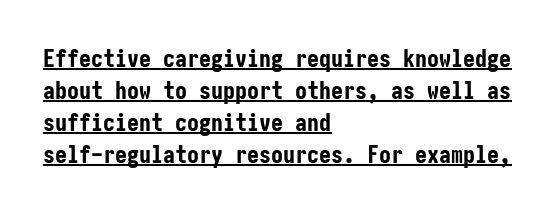
Q: Is the text bold? A: Yes.
Q: Is the text italic (slanted)? A: No, it is upright.
Q: Is the text underlined? A: Yes.
Q: How is the paragraph aligned? A: Left-aligned.
Q: Is the spacing between letters normal or unusually wide? A: Normal.
Q: Is the spacing between lines tight, normal or loose? A: Normal.
